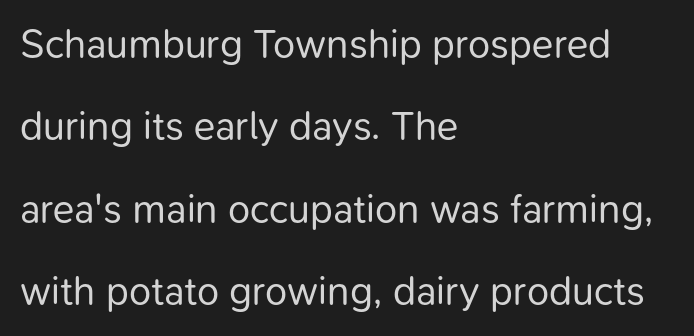
This sample has the flowing, uneven cadence of proportional lettering. Notice how the stems are strictly vertical — no italics here. The glyphs are unaccompanied by any horizontal stroke below them. No extra tracking has been applied to these lines. If you drew a ruler down the left edge, every line would touch it.
